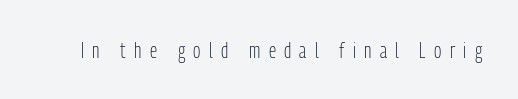
{"italic": "no", "bold": "no", "underline": "no", "letter_spacing": "wide", "letter_spacing_em": 0.38, "glyph_px": 22}
